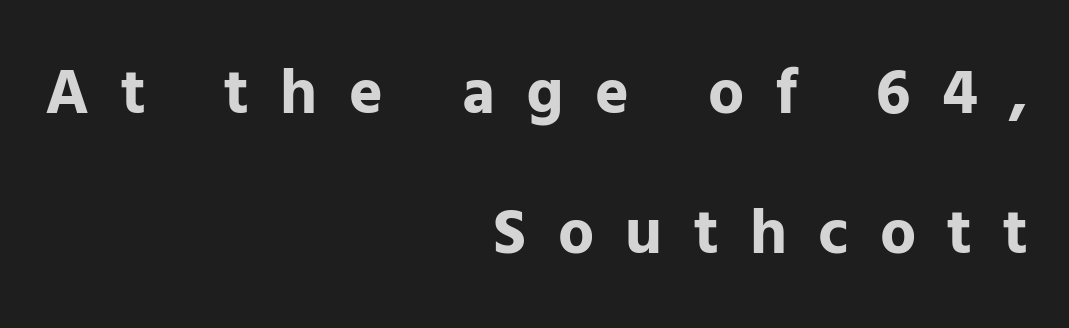
Q: Is the text bold? A: Yes.
Q: Is the text italic (slanted)? A: No, it is upright.
Q: Is the typeface a serif or a sans-serif typeface? A: Sans-serif.
Q: Is the text underlined? A: No.
Q: How is the paragraph aligned? A: Right-aligned.
Q: Is the spacing between letters normal or unusually wide? A: Unusually wide.
Q: Is the spacing between lines tight, normal or loose? A: Loose.
Q: Width (condensed, normal, or wide)? A: Normal.
Q: Stroke contrast? A: Low.
Q: x-height? A: Medium.
Q: Monospaced? A: No.
